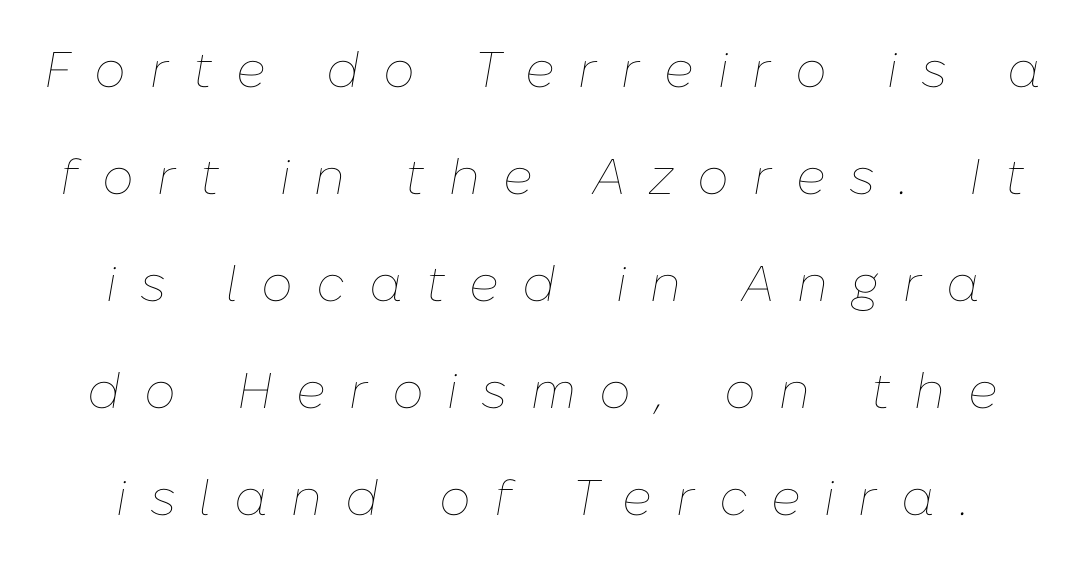
{"italic": "yes", "lean": "right", "slant_degrees": 10, "bold": "no", "weight": "thin", "width": "normal", "stroke_contrast": "low", "x_height": "medium", "monospaced": "no", "underline": "no", "line_spacing": "loose", "line_spacing_ratio": 2.14, "letter_spacing": "wide", "letter_spacing_em": 0.47, "glyph_px": 50}
